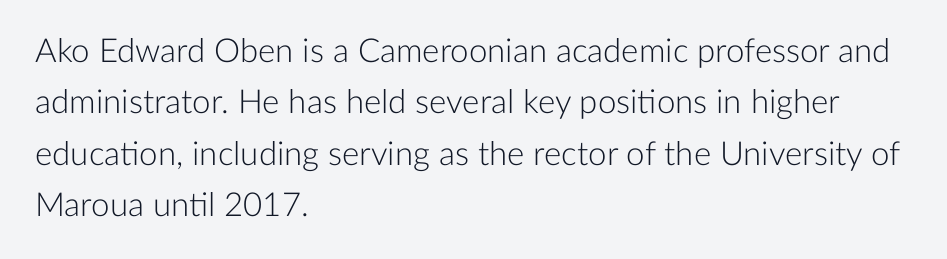
The image shows 33 px light sans-serif type, upright; set left-aligned, normal line spacing (1.56x), normal letter spacing, not underlined; low stroke contrast and a medium x-height.
